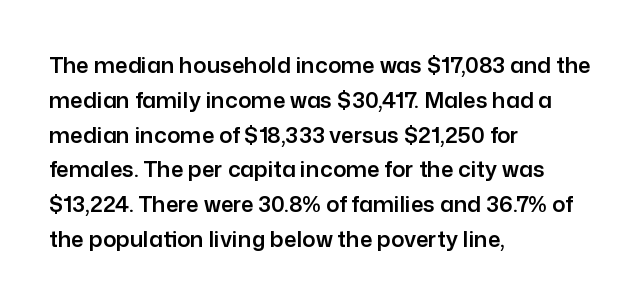
{"italic": "no", "underline": "no", "align": "left", "line_spacing": "normal", "line_spacing_ratio": 1.58, "letter_spacing": "normal", "letter_spacing_em": 0.0, "glyph_px": 22}
